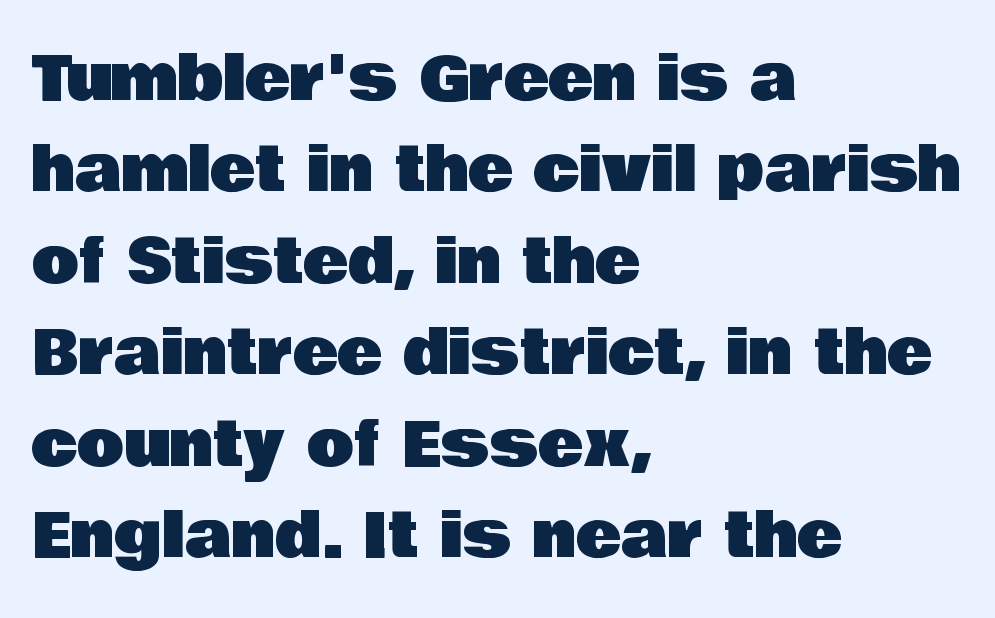
Q: Is the text italic (slanted)? A: No, it is upright.
Q: Is the typeface a serif or a sans-serif typeface? A: Sans-serif.
Q: Is the text underlined? A: No.
Q: How is the paragraph aligned? A: Left-aligned.
Q: Is the spacing between letters normal or unusually wide? A: Normal.
Q: Is the spacing between lines tight, normal or loose? A: Normal.
Q: Width (condensed, normal, or wide)? A: Normal.
Q: Stroke contrast? A: Low.
Q: x-height? A: Large.
Q: Monospaced? A: No.
